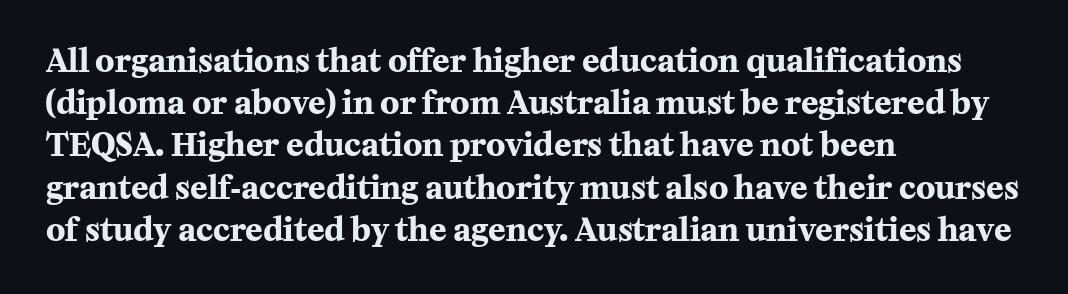
Each letter's strokes conclude with small projecting serifs. Unmarked baselines from the first word to the last. These lines carry a lot of weight — the face is fully bold. All the whitespace from short lines collects on the right.
